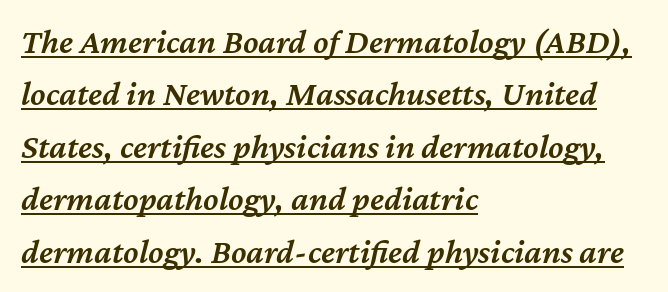
{"italic": "yes", "lean": "right", "slant_degrees": 12, "bold": "semi", "weight": "semibold", "width": "normal", "stroke_contrast": "medium", "x_height": "medium", "monospaced": "no", "underline": "yes", "align": "left", "line_spacing": "normal", "line_spacing_ratio": 1.5, "letter_spacing": "normal", "letter_spacing_em": 0.0, "glyph_px": 35}
